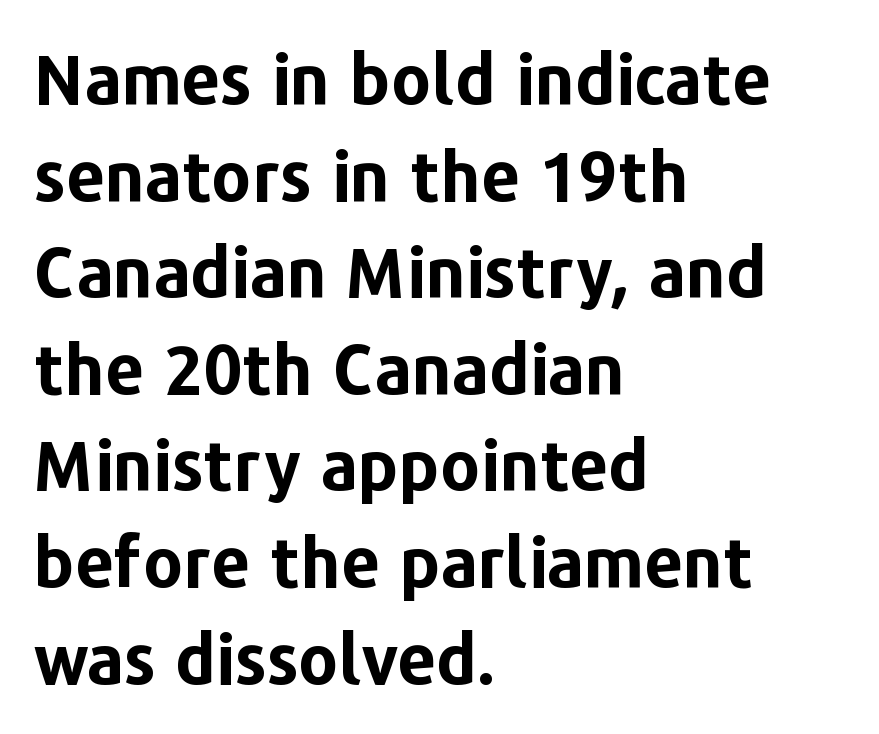
Q: Is the text bold? A: Yes.
Q: Is the text italic (slanted)? A: No, it is upright.
Q: Is the typeface a serif or a sans-serif typeface? A: Sans-serif.
Q: Is the text underlined? A: No.
Q: How is the paragraph aligned? A: Left-aligned.
Q: Is the spacing between letters normal or unusually wide? A: Normal.
Q: Is the spacing between lines tight, normal or loose? A: Normal.
Q: Width (condensed, normal, or wide)? A: Normal.
Q: Stroke contrast? A: Low.
Q: x-height? A: Medium.
Q: Monospaced? A: No.
